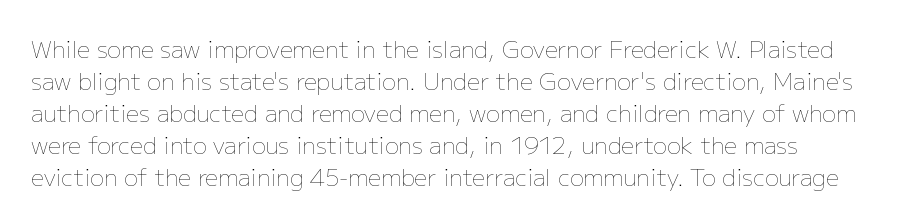
Q: Is the text bold? A: No.
Q: Is the text italic (slanted)? A: No, it is upright.
Q: Is the text underlined? A: No.
Q: Is the spacing between letters normal or unusually wide? A: Normal.
Q: Is the spacing between lines tight, normal or loose? A: Normal.
